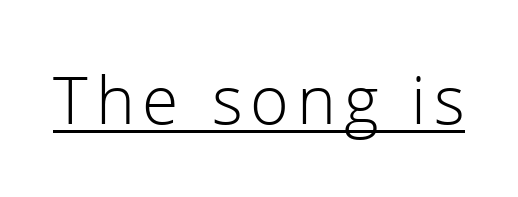
The image shows 66 px light sans-serif type, upright; set underlined; a medium x-height.
